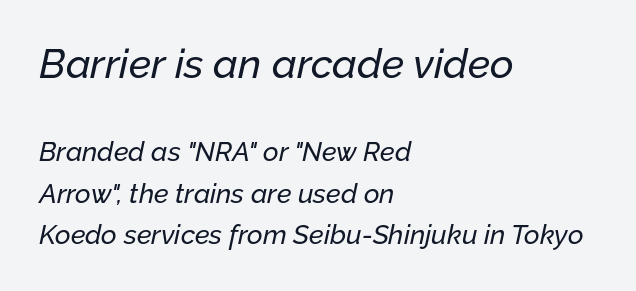
The image shows 41 px text type, italic (leaning right); set left-aligned, normal line spacing (1.54x), normal letter spacing, not underlined; the first (top) block is 1.52x larger; low stroke contrast and a medium x-height.
